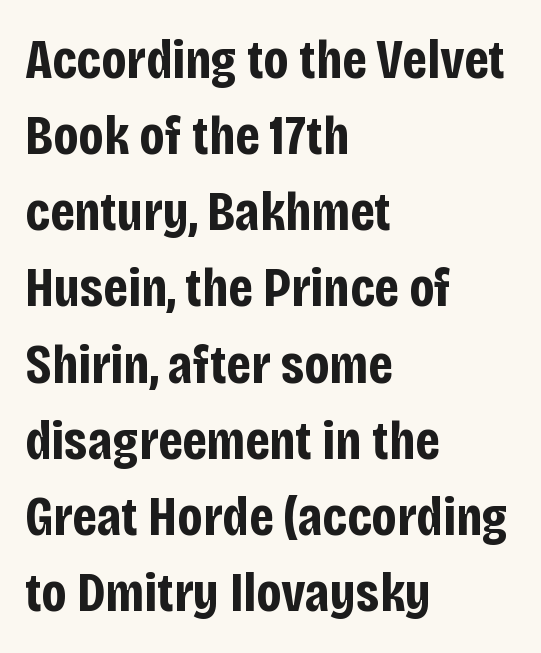
{"serif": "no", "italic": "no", "bold": "yes", "weight": "bold", "width": "condensed", "stroke_contrast": "low", "x_height": "large", "monospaced": "no", "underline": "no", "align": "left", "line_spacing": "normal", "line_spacing_ratio": 1.36, "letter_spacing": "normal", "letter_spacing_em": 0.0, "glyph_px": 56}
